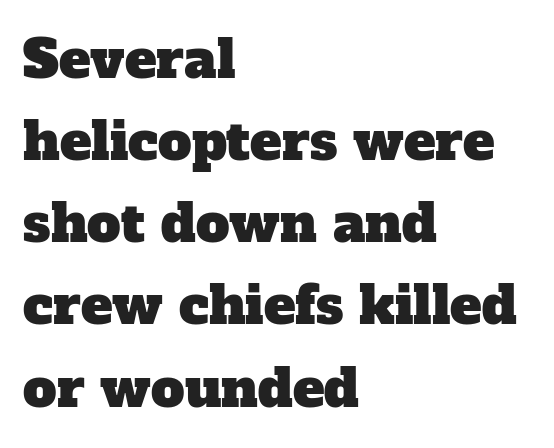
The image shows 53 px serif type; set left-aligned, normal line spacing (1.55x), normal letter spacing, not underlined; low stroke contrast and a medium x-height.
